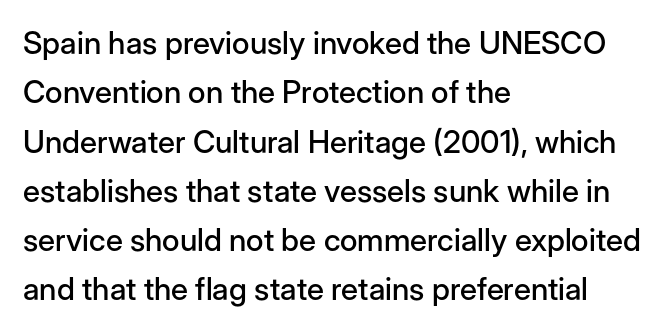
{"serif": "no", "italic": "no", "width": "normal", "stroke_contrast": "low", "x_height": "medium", "monospaced": "no", "underline": "no", "align": "left", "line_spacing": "normal", "line_spacing_ratio": 1.59, "letter_spacing": "normal", "letter_spacing_em": 0.0, "glyph_px": 31}
